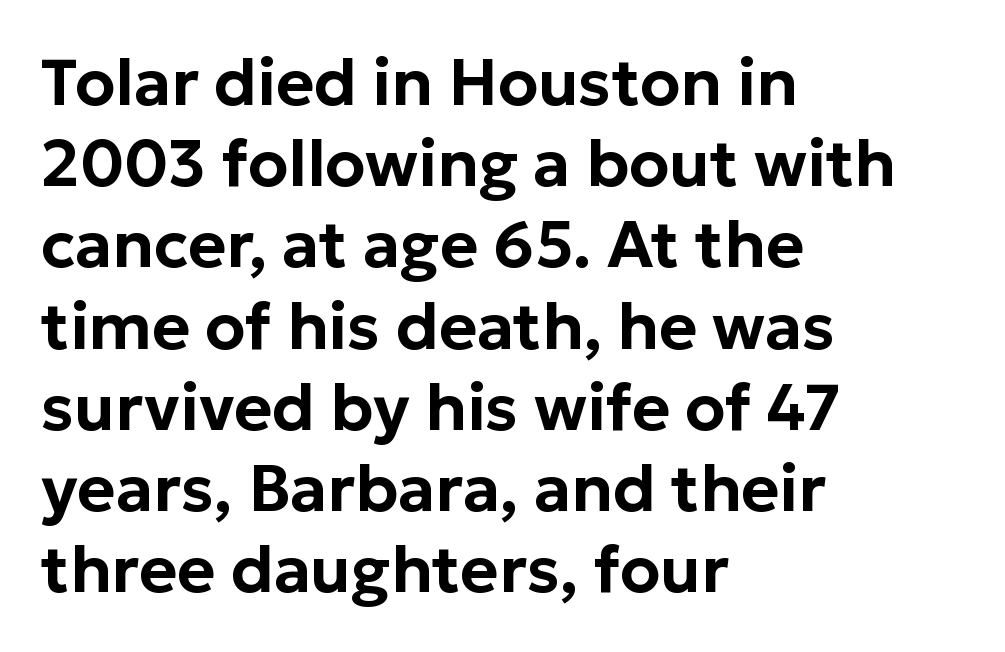
Q: Is the text italic (slanted)? A: No, it is upright.
Q: Is the typeface a serif or a sans-serif typeface? A: Sans-serif.
Q: Is the text underlined? A: No.
Q: How is the paragraph aligned? A: Left-aligned.
Q: Is the spacing between letters normal or unusually wide? A: Normal.
Q: Is the spacing between lines tight, normal or loose? A: Normal.
Q: Width (condensed, normal, or wide)? A: Normal.
Q: Stroke contrast? A: Low.
Q: x-height? A: Medium.
Q: Monospaced? A: No.
